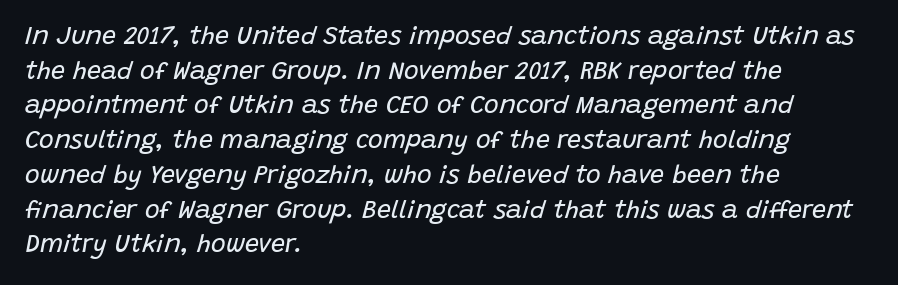
{"italic": "yes", "lean": "right", "slant_degrees": 15, "bold": "no", "underline": "no", "align": "left", "line_spacing": "normal", "line_spacing_ratio": 1.39, "letter_spacing": "normal", "letter_spacing_em": 0.0, "glyph_px": 25}
